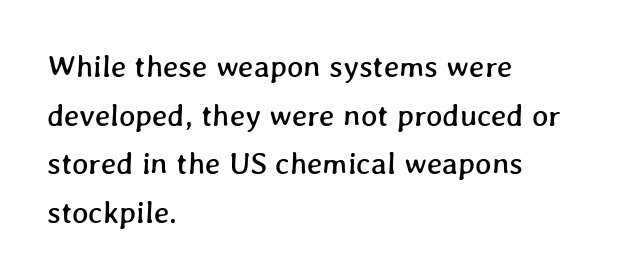
The image shows 31 px text type; set left-aligned, normal line spacing (1.57x), normal letter spacing, not underlined; low stroke contrast and a medium x-height.
